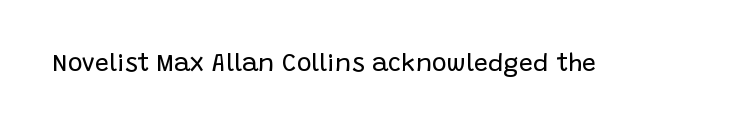
The rendering keeps characters at their native spacing. The font sits on the lighter half of the weight spectrum, regular included. Quick note: underline off. Is there any slant? The stems are plumb.
